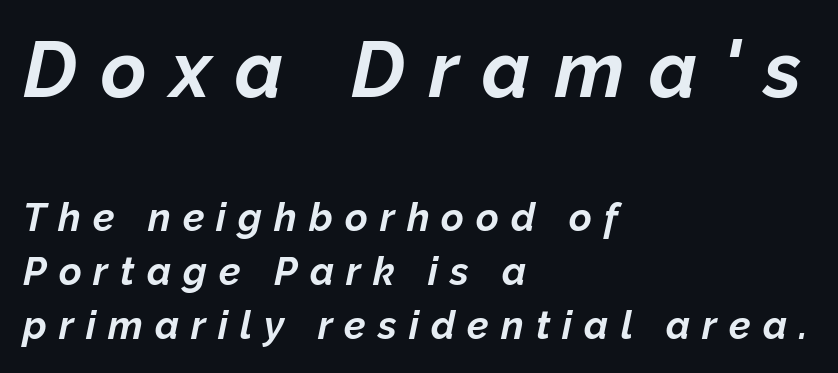
The glyphs are unaccompanied by any horizontal stroke below them. Does the copy run flush right? No — it runs flush left. Thick stems and heavy bowls — unmistakably bold. Proportional: the letters do not fall into vertical columns. There's an unmistakable incline to the writing here.
